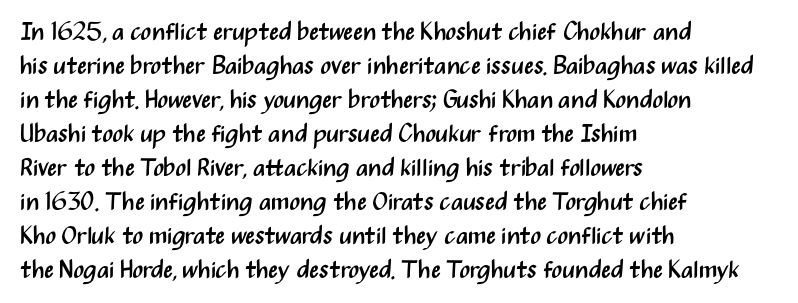
Q: Is the text bold? A: No.
Q: Is the text italic (slanted)? A: No, it is upright.
Q: Is the text underlined? A: No.
Q: How is the paragraph aligned? A: Left-aligned.
Q: Is the spacing between letters normal or unusually wide? A: Normal.
Q: Is the spacing between lines tight, normal or loose? A: Normal.
